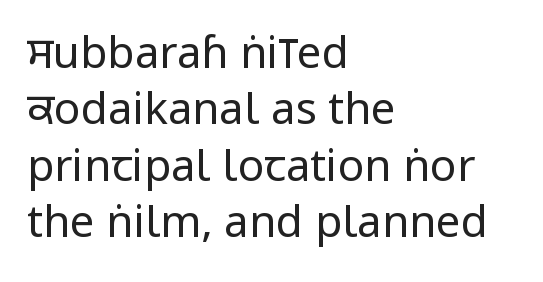
{"serif": "no", "italic": "no", "bold": "no", "weight": "regular", "width": "condensed", "stroke_contrast": "low", "x_height": "large", "monospaced": "no", "underline": "no", "align": "left", "line_spacing": "normal", "line_spacing_ratio": 1.28, "letter_spacing": "normal", "letter_spacing_em": 0.0, "glyph_px": 44}
